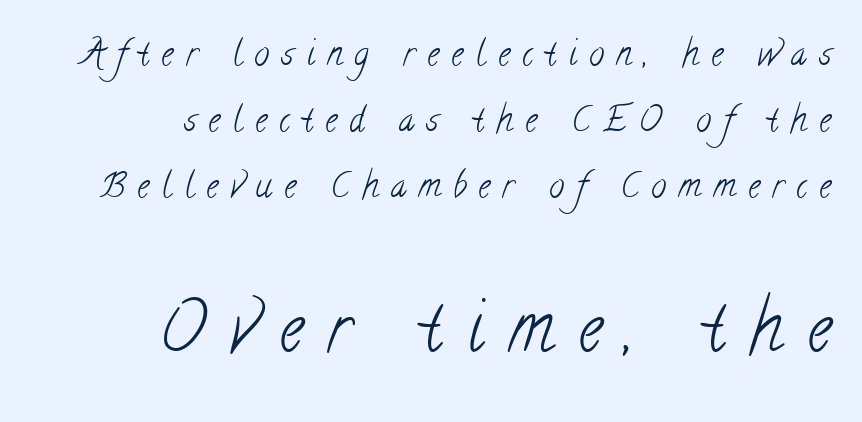
Q: Is the text bold? A: No.
Q: Is the typeface a serif or a sans-serif typeface? A: Serif.
Q: Is the text underlined? A: No.
Q: How is the paragraph aligned? A: Right-aligned.
Q: Is the spacing between letters normal or unusually wide? A: Unusually wide.
Q: Is the spacing between lines tight, normal or loose? A: Loose.
Q: Which block of text is set in a larger size, the first (top) or the second (bottom)? A: The second (bottom) one.
Q: Width (condensed, normal, or wide)? A: Condensed.
Q: Stroke contrast? A: Low.
Q: x-height? A: Small.
Q: Monospaced? A: No.
